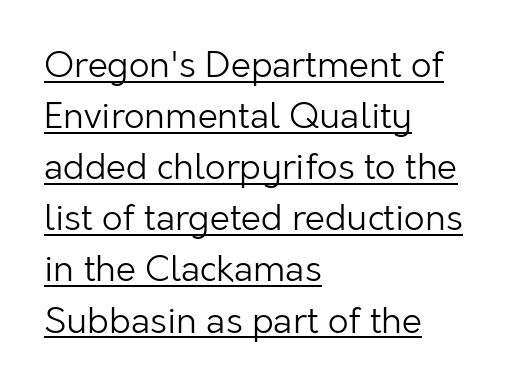
You could call the tracking neutral — neither tight nor loose. The type family on display is of the sans-serif kind. A typesetter would call this proportional, since set widths differ per character. Each line starts at the same left margin while the right side varies.
